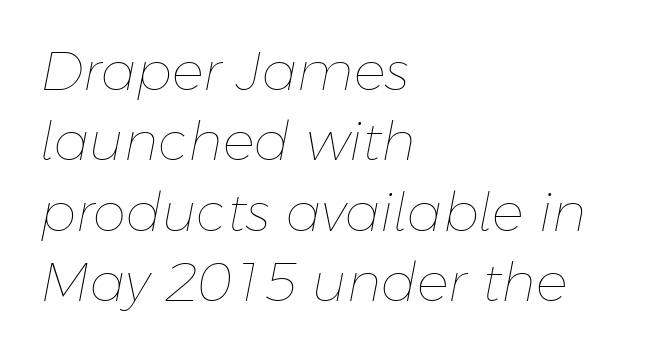
A typesetter would call this leading conventional body-copy spacing. The space directly below the letters is spotless. This sample has the flowing, uneven cadence of proportional lettering. Letter spacing: default.
